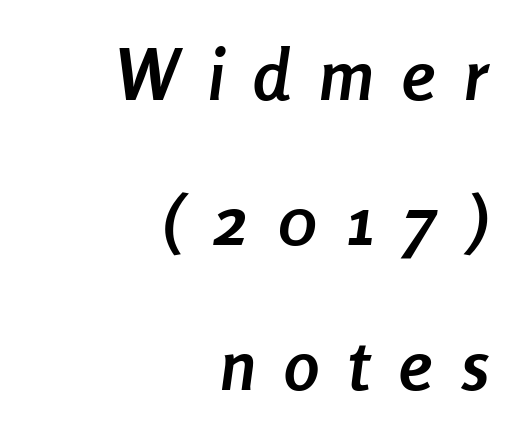
The image shows 71 px semibold, condensed type, italic (leaning right); set right-aligned, loose line spacing (2.04x), unusually wide letter spacing (+0.41 em), not underlined; low stroke contrast and a medium x-height.
